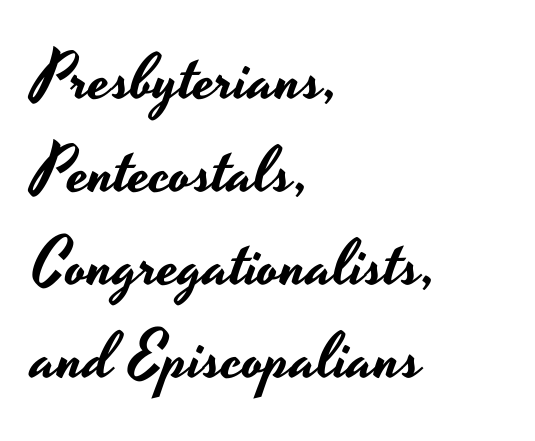
{"serif": "no", "width": "wide", "stroke_contrast": "low", "x_height": "small", "monospaced": "no", "underline": "no", "align": "left", "line_spacing": "normal", "line_spacing_ratio": 1.43, "letter_spacing": "normal", "letter_spacing_em": 0.0, "glyph_px": 65}
